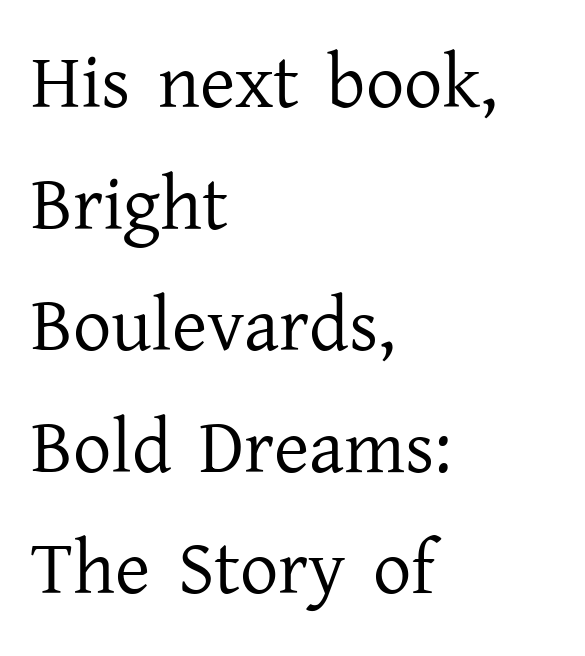
Q: Is the text bold? A: No.
Q: Is the text italic (slanted)? A: No, it is upright.
Q: Is the typeface a serif or a sans-serif typeface? A: Serif.
Q: Is the text underlined? A: No.
Q: How is the paragraph aligned? A: Left-aligned.
Q: Is the spacing between letters normal or unusually wide? A: Normal.
Q: Is the spacing between lines tight, normal or loose? A: Normal.
Q: Width (condensed, normal, or wide)? A: Normal.
Q: Stroke contrast? A: Low.
Q: x-height? A: Medium.
Q: Monospaced? A: No.
